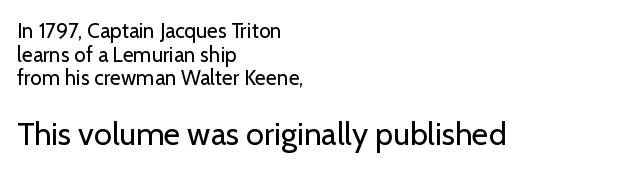
This sample has the flowing, uneven cadence of proportional lettering. The type sits square on the baseline with zero lean. Casual observation: everything's shoved over to the left. The letterforms sit shoulder to shoulder at normal distance. The glyphs in this specimen are sans serif. What's the leading like? Squeezed, with rows nearly overlapping.
